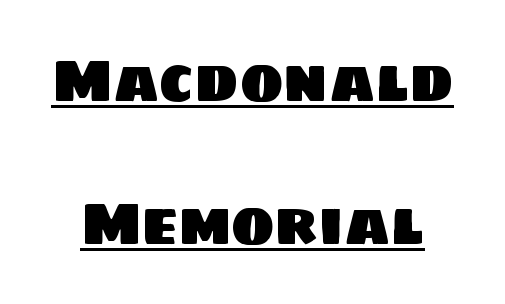
{"serif": "no", "width": "normal", "stroke_contrast": "low", "x_height": "large", "monospaced": "no", "underline": "yes", "line_spacing": "loose", "line_spacing_ratio": 2.43, "letter_spacing": "normal", "letter_spacing_em": 0.0, "glyph_px": 59}
